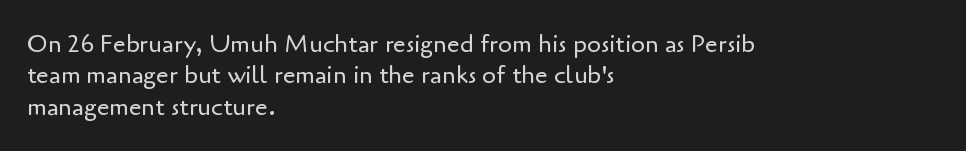
The image shows 25 px text type, upright; set left-aligned, normal line spacing (1.26x), normal letter spacing, not underlined.
